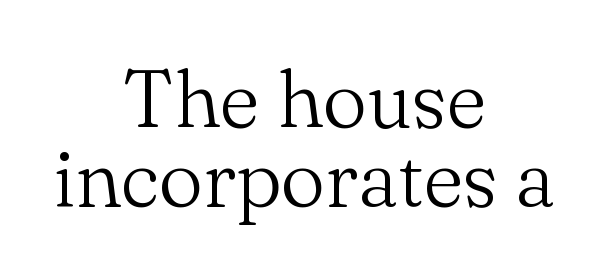
The words here are not underlined. Note: serifs present on the glyphs. The rendering uses natural spacing where letterforms have individual widths. Characters follow at the spacing the type designer built in. Unbolded letterforms with no extra heft.
